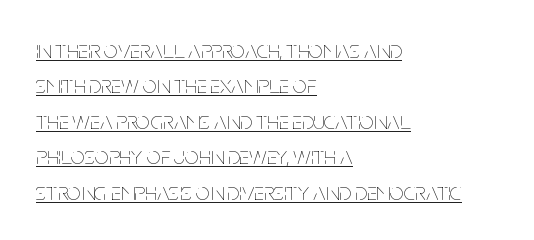
Q: Is the text bold? A: No.
Q: Is the text italic (slanted)? A: No, it is upright.
Q: Is the text underlined? A: Yes.
Q: How is the paragraph aligned? A: Left-aligned.
Q: Is the spacing between letters normal or unusually wide? A: Normal.
Q: Is the spacing between lines tight, normal or loose? A: Normal.
